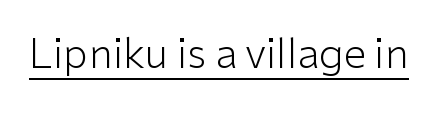
Q: Is the text bold? A: No.
Q: Is the text italic (slanted)? A: No, it is upright.
Q: Is the typeface a serif or a sans-serif typeface? A: Sans-serif.
Q: Is the text underlined? A: Yes.
Q: Is the spacing between letters normal or unusually wide? A: Normal.
Q: Width (condensed, normal, or wide)? A: Normal.
Q: Stroke contrast? A: Low.
Q: x-height? A: Medium.
Q: Monospaced? A: No.
